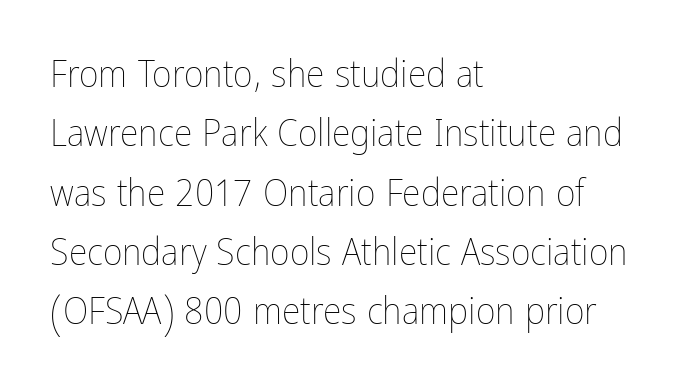
Descenders hang freely into open space. Think standard paragraph weight, or any step lighter than that. The horizontal fit of the characters is conventional and even. Each letter keeps its own natural width here, so spacing adapts to shape. Compared with a centered layout, this one pins lines to the left instead. Each new line begins a customary step beneath the previous one.
